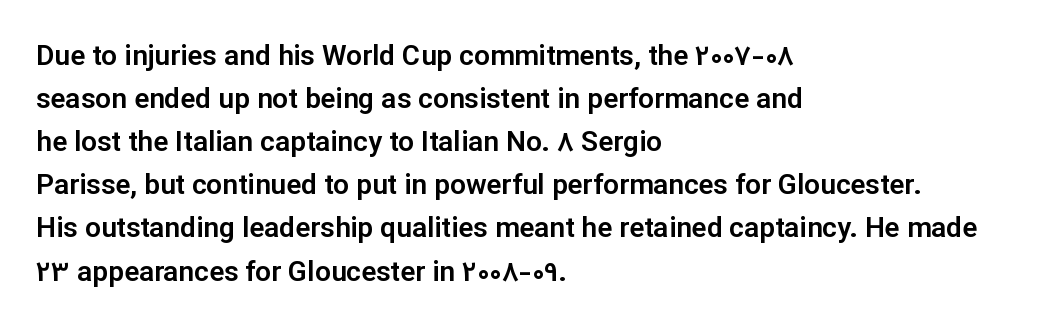
{"serif": "no", "italic": "no", "width": "normal", "stroke_contrast": "low", "x_height": "medium", "monospaced": "no", "underline": "no", "align": "left", "line_spacing": "normal", "line_spacing_ratio": 1.54, "letter_spacing": "normal", "letter_spacing_em": 0.0, "glyph_px": 28}
